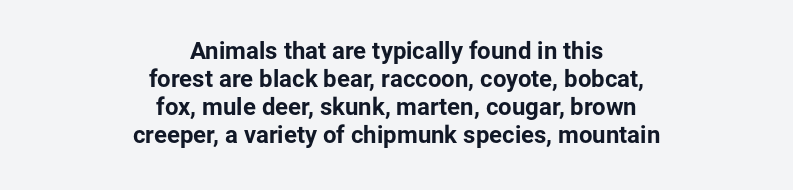
{"italic": "no", "bold": "yes", "underline": "no", "align": "center", "line_spacing_ratio": 1.16, "letter_spacing": "normal", "letter_spacing_em": 0.0, "glyph_px": 24}
